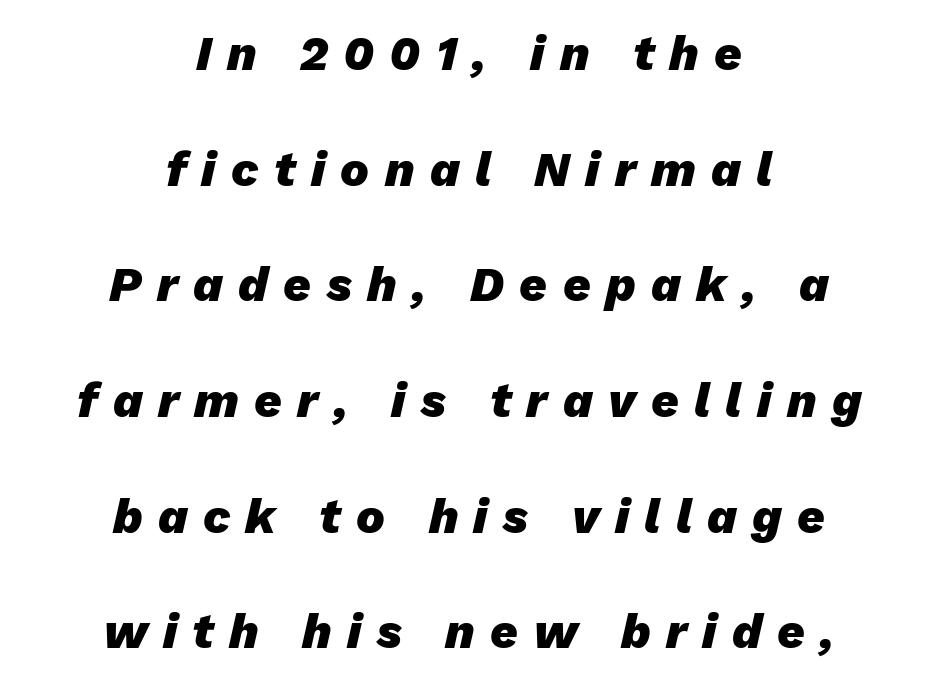
Q: Is the text bold? A: Yes.
Q: Is the text italic (slanted)? A: Yes, it leans right by about 13 degrees.
Q: Is the text underlined? A: No.
Q: How is the paragraph aligned? A: Centered.
Q: Is the spacing between letters normal or unusually wide? A: Unusually wide.
Q: Is the spacing between lines tight, normal or loose? A: Loose.
Q: Width (condensed, normal, or wide)? A: Normal.
Q: Stroke contrast? A: Low.
Q: x-height? A: Medium.
Q: Monospaced? A: No.
